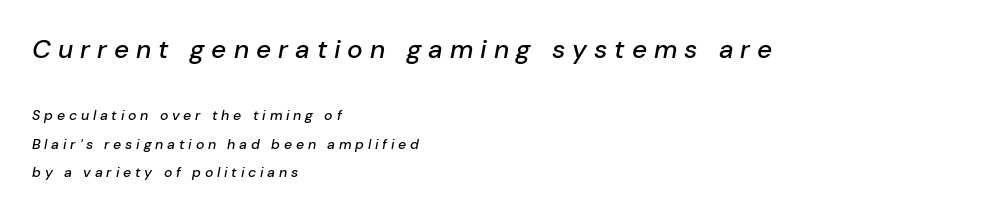
Top chunk: large. Bottom chunk: small. Designer's note — italics engaged. A bare baseline throughout the passage. The lines are spread far apart with generous leading. These lines have a slow, spaced-out rhythm from letter to letter.
